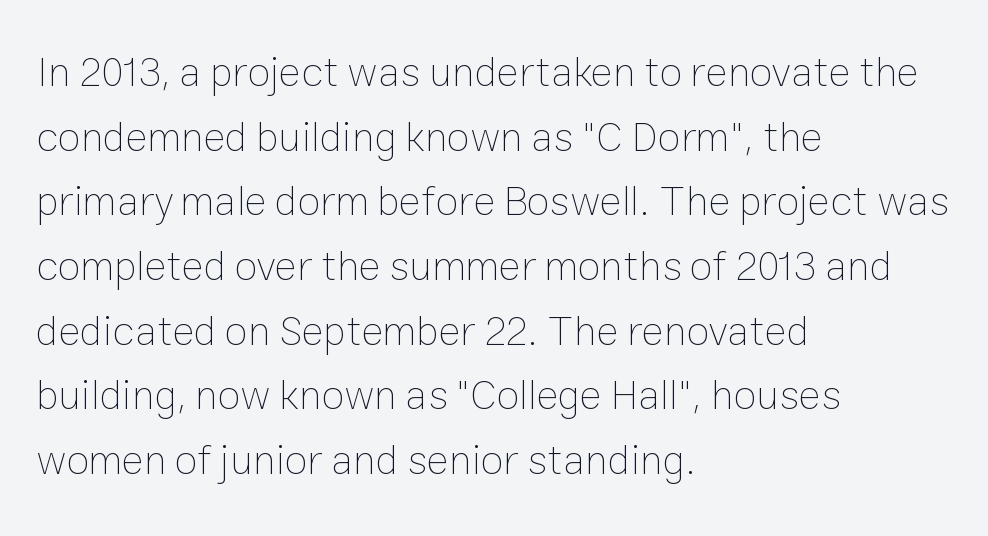
{"italic": "no", "bold": "no", "weight": "thin", "width": "normal", "stroke_contrast": "low", "x_height": "medium", "monospaced": "no", "underline": "no", "align": "left", "line_spacing": "normal", "line_spacing_ratio": 1.54, "letter_spacing": "normal", "letter_spacing_em": 0.0, "glyph_px": 42}
